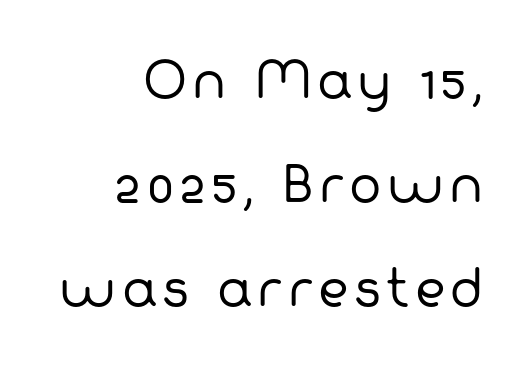
The image shows 48 px regular-weight sans-serif type; set right-aligned, loose line spacing (2.17x), not underlined; low stroke contrast and a medium x-height.
